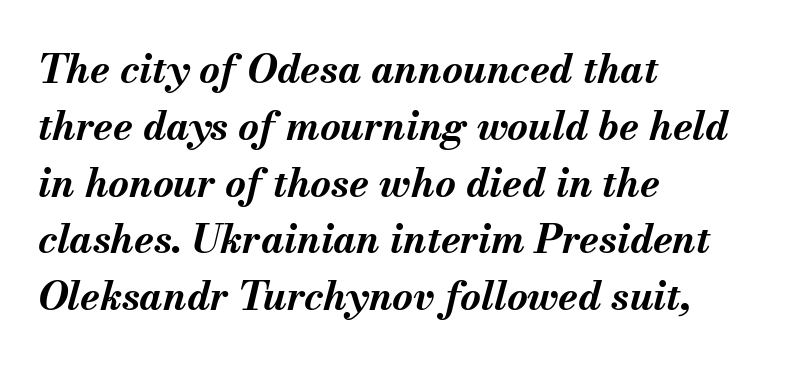
The image shows 40 px bold type, italic (leaning right); set left-aligned, normal line spacing (1.42x), normal letter spacing, not underlined; medium stroke contrast and a small x-height.
